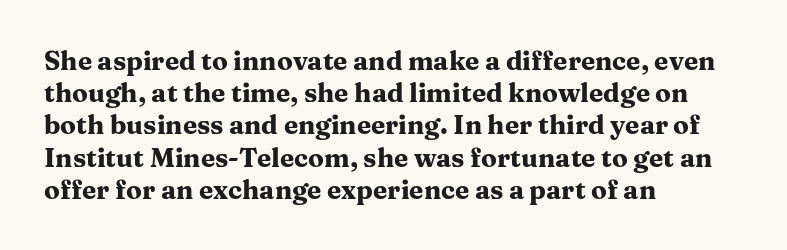
Descenders hang freely into open space. Rendered with straight, roman letterforms. The strokes are fattened all the way to bold. This rendering uses left alignment, leaving the right contour irregular.
